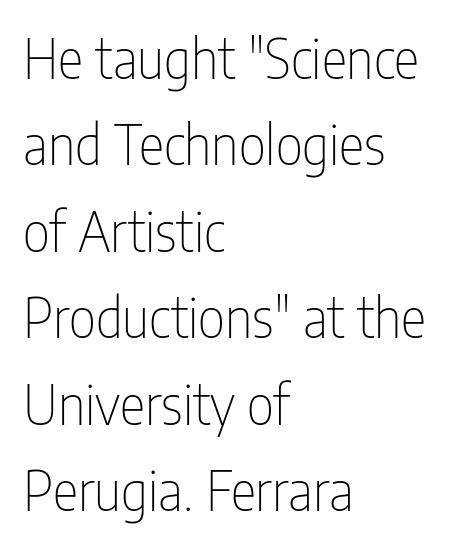
The image shows 54 px thin, condensed sans-serif type, upright; set left-aligned, normal line spacing (1.6x), normal letter spacing, not underlined; low stroke contrast and a medium x-height.
